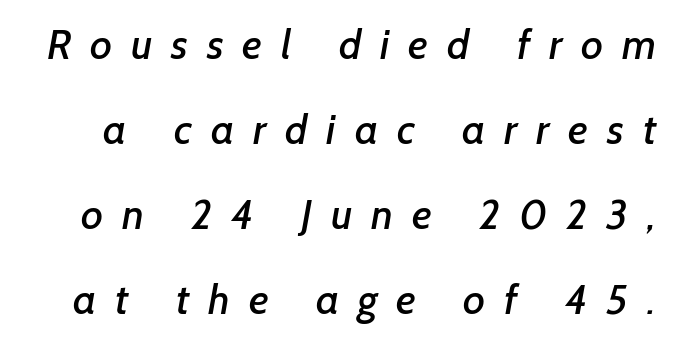
Q: Is the typeface a serif or a sans-serif typeface? A: Sans-serif.
Q: Is the text underlined? A: No.
Q: Is the spacing between letters normal or unusually wide? A: Unusually wide.
Q: Is the spacing between lines tight, normal or loose? A: Loose.
Q: Width (condensed, normal, or wide)? A: Normal.
Q: Stroke contrast? A: Low.
Q: x-height? A: Medium.
Q: Monospaced? A: No.
